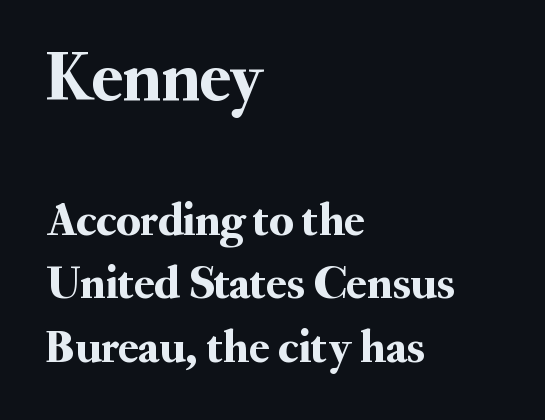
Reading top to bottom, the characters get smaller at the block break. This sample uses a serif face. This sample has the flowing, uneven cadence of proportional lettering. Underline: absent. Style check: upright. Baseline-to-baseline distance is the conventional proportion of letter height.
